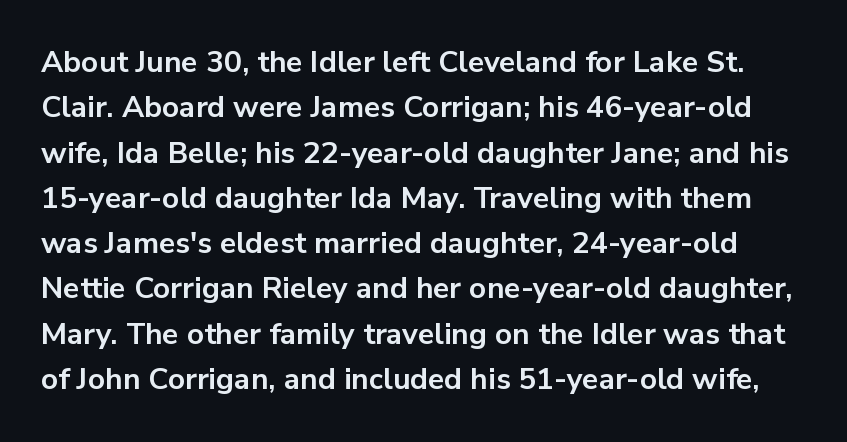
{"serif": "no", "italic": "no", "bold": "yes", "weight": "bold", "width": "normal", "stroke_contrast": "low", "x_height": "medium", "monospaced": "no", "underline": "no", "line_spacing": "normal", "line_spacing_ratio": 1.51, "letter_spacing": "normal", "letter_spacing_em": 0.0, "glyph_px": 30}
